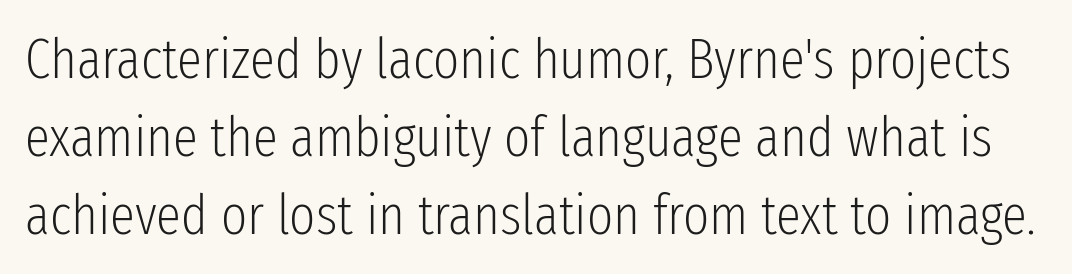
The image shows 56 px light, condensed sans-serif type, upright; set normal line spacing (1.39x), normal letter spacing, not underlined; low stroke contrast and a medium x-height.
